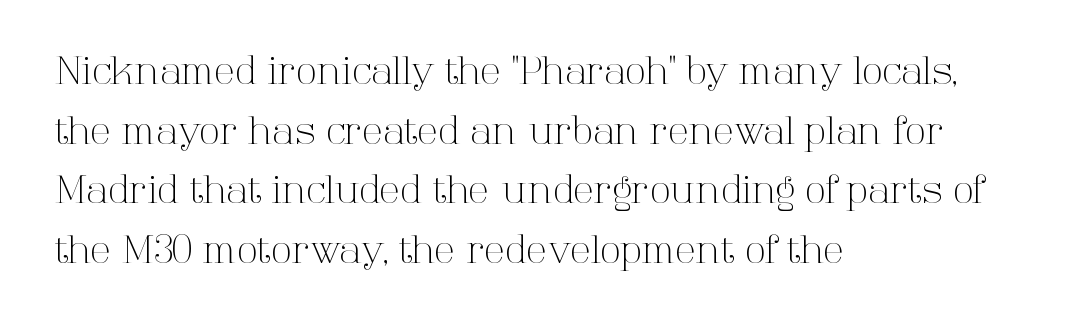
The image shows 38 px light serif type, upright; set left-aligned, normal line spacing (1.57x), normal letter spacing, not underlined; high stroke contrast and a medium x-height.
